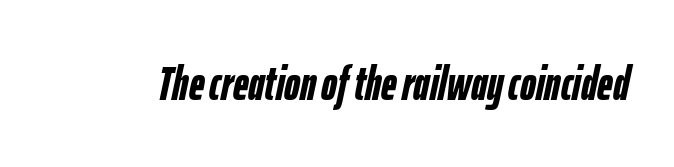
{"italic": "yes", "lean": "right", "slant_degrees": 12, "bold": "yes", "weight": "semibold", "width": "condensed", "stroke_contrast": "low", "x_height": "medium", "monospaced": "no", "underline": "no", "letter_spacing": "normal", "letter_spacing_em": 0.0, "glyph_px": 48}
